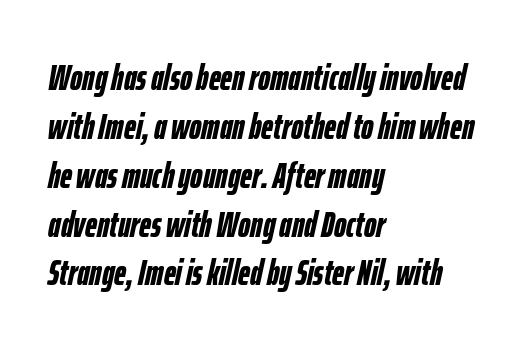
{"italic": "yes", "lean": "right", "slant_degrees": 12, "bold": "yes", "weight": "semibold", "width": "condensed", "stroke_contrast": "low", "x_height": "medium", "monospaced": "no", "underline": "no", "align": "left", "line_spacing": "normal", "line_spacing_ratio": 1.32, "letter_spacing": "normal", "letter_spacing_em": 0.0, "glyph_px": 37}
